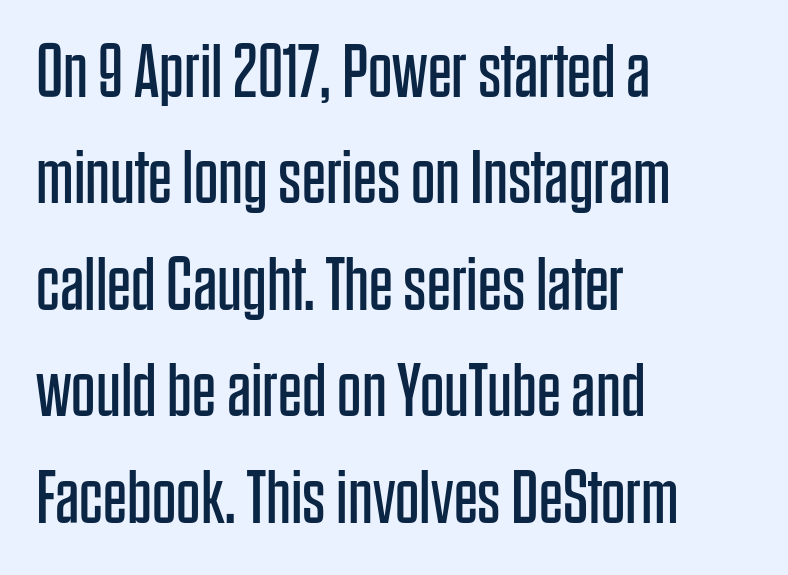
The face used here is rendered with its standard letterfit. These lines stack with their left ends in a neat column. The gap between lines stays unmarked. Heft: none added — not bold.
